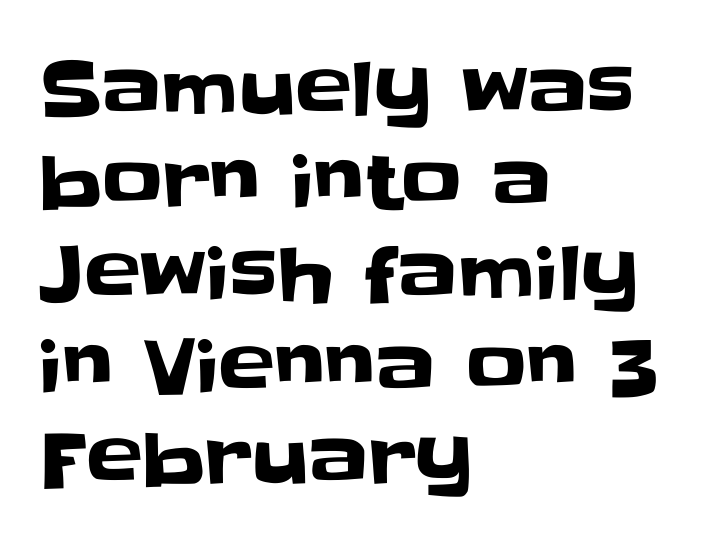
The image shows 75 px sans-serif type, upright; set left-aligned, line spacing 1.23x, normal letter spacing, not underlined; low stroke contrast and a large x-height.
